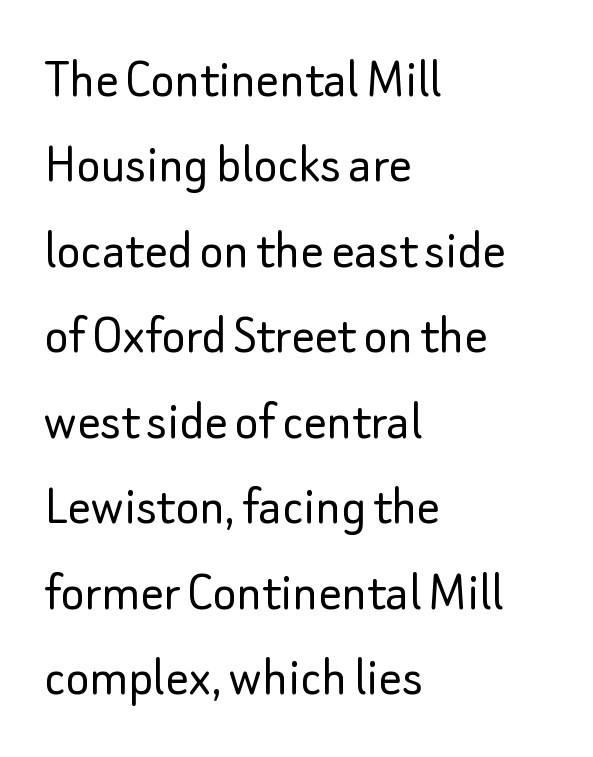
Q: Is the text bold? A: No.
Q: Is the text italic (slanted)? A: No, it is upright.
Q: Is the typeface a serif or a sans-serif typeface? A: Sans-serif.
Q: Is the text underlined? A: No.
Q: How is the paragraph aligned? A: Left-aligned.
Q: Is the spacing between letters normal or unusually wide? A: Normal.
Q: Is the spacing between lines tight, normal or loose? A: Normal.
Q: Width (condensed, normal, or wide)? A: Normal.
Q: Stroke contrast? A: Low.
Q: x-height? A: Small.
Q: Monospaced? A: No.
